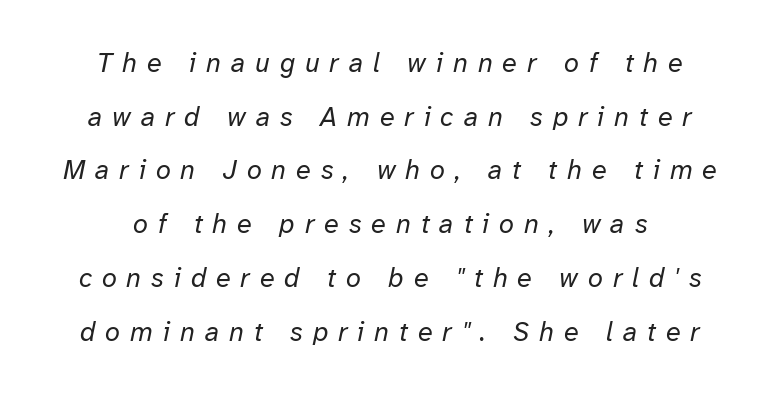
Descenders hang freely into open space. The weight tops out at a normal text grade. Caption: multi-line text, centered on the measure. Students, note that the glyphs here are deliberately spaced far apart.
